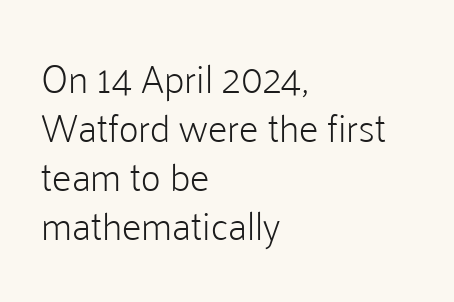
The image shows 39 px light sans-serif type, upright; set left-aligned, normal line spacing (1.26x), normal letter spacing, not underlined; low stroke contrast and a medium x-height.
